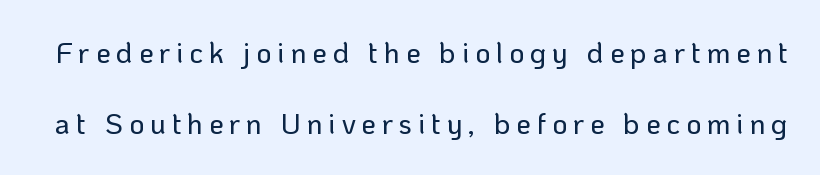
The image shows 29 px sans-serif type, upright; set loose line spacing (2.45x), unusually wide letter spacing (+0.2 em), not underlined; low stroke contrast and a medium x-height.
